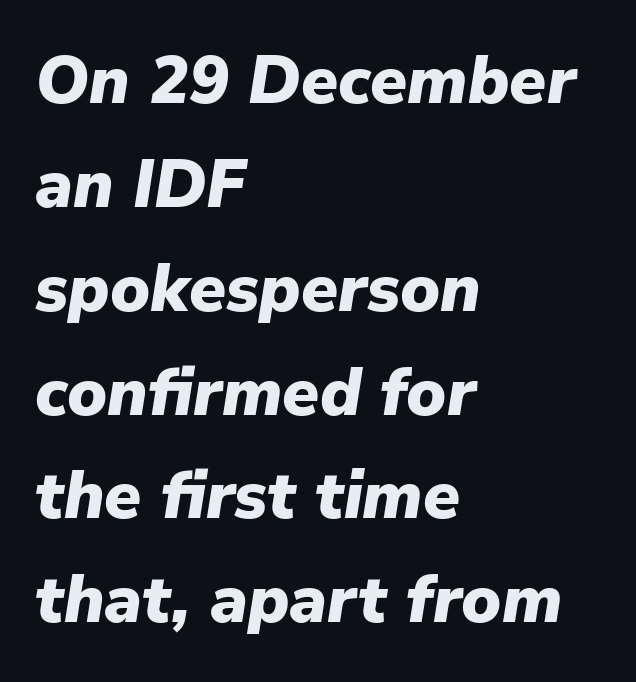
Reading down the column, the eye jumps a familiar distance to each next line. Tracking here is standard; glyphs follow each other at the usual distance. Each letter keeps its own natural width here, so spacing adapts to shape. You'd pick this weight for a headline — it's a proper bold.
